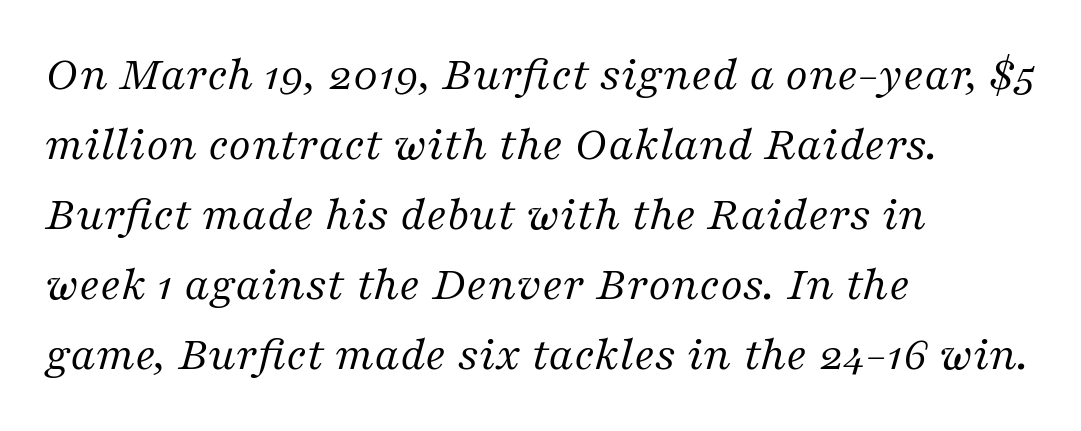
{"serif": "yes", "italic": "yes", "lean": "right", "slant_degrees": 16, "bold": "no", "weight": "regular", "width": "normal", "stroke_contrast": "medium", "x_height": "medium", "monospaced": "no", "underline": "no", "align": "left", "line_spacing": "normal", "line_spacing_ratio": 1.43, "letter_spacing": "normal", "letter_spacing_em": 0.0, "glyph_px": 49}
